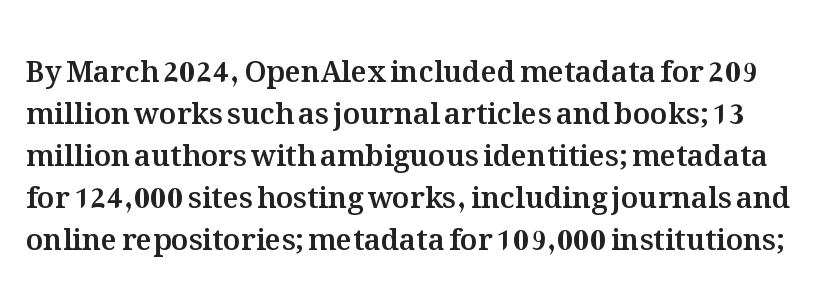
Q: Is the text italic (slanted)? A: No, it is upright.
Q: Is the text underlined? A: No.
Q: Is the spacing between letters normal or unusually wide? A: Normal.
Q: Is the spacing between lines tight, normal or loose? A: Normal.
Q: Width (condensed, normal, or wide)? A: Normal.
Q: Stroke contrast? A: Medium.
Q: x-height? A: Medium.
Q: Monospaced? A: No.
